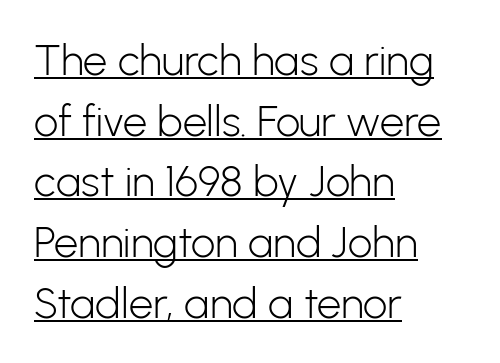
{"serif": "no", "italic": "no", "bold": "no", "weight": "light", "width": "normal", "stroke_contrast": "low", "x_height": "medium", "monospaced": "no", "underline": "yes", "align": "left", "line_spacing": "normal", "line_spacing_ratio": 1.41, "letter_spacing": "normal", "letter_spacing_em": 0.0, "glyph_px": 43}
